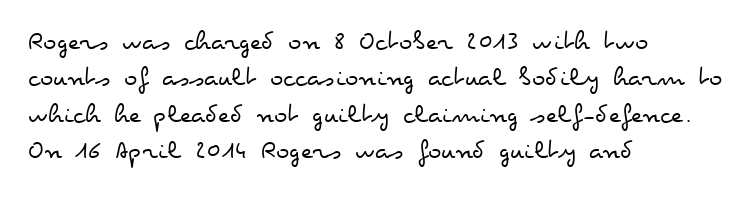
{"italic": "no", "bold": "no", "weight": "regular", "width": "wide", "stroke_contrast": "low", "x_height": "small", "monospaced": "no", "underline": "no", "align": "left", "line_spacing": "normal", "line_spacing_ratio": 1.3, "letter_spacing": "normal", "letter_spacing_em": 0.0, "glyph_px": 28}
